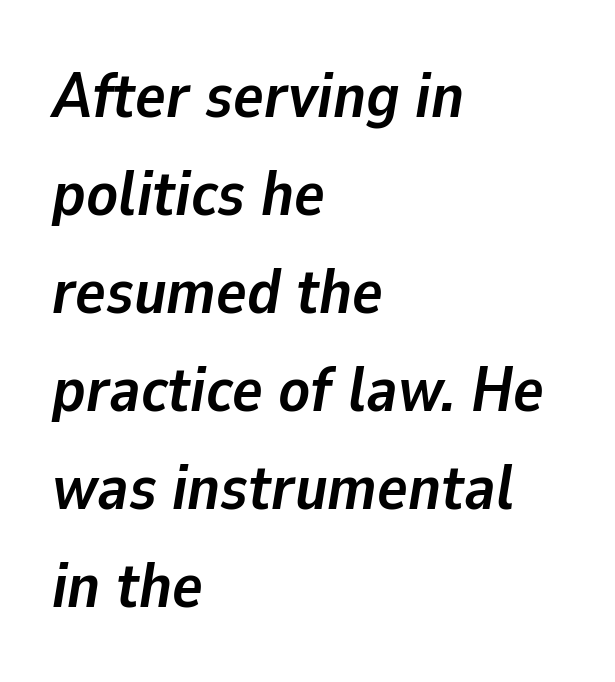
The vertical gap from one line to the next is medium. These words are printed bold, with thick strokes throughout. The font's italic variant was chosen for this text. Varying glyph widths throughout — classic text-font behaviour. Here the glyphs are tracked normally, forming tight word shapes. A classic flush-left, rag-right setting is used for this passage.
